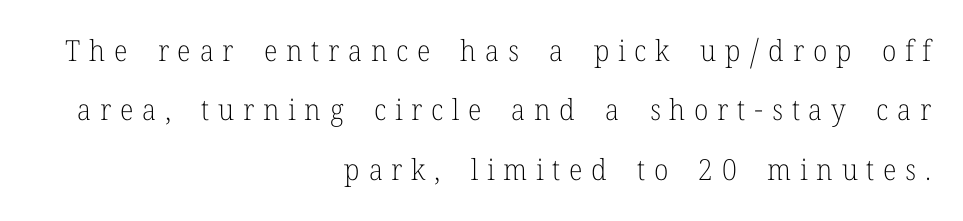
{"serif": "yes", "italic": "no", "bold": "no", "weight": "light", "width": "normal", "stroke_contrast": "low", "x_height": "medium", "monospaced": "no", "underline": "no", "align": "right", "line_spacing": "loose", "line_spacing_ratio": 2.05, "letter_spacing": "wide", "letter_spacing_em": 0.3, "glyph_px": 29}
